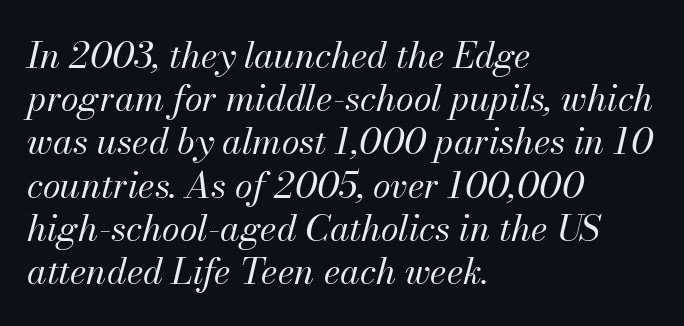
The image shows 36 px regular-weight type, italic (leaning right); set left-aligned, line spacing 1.2x, normal letter spacing, not underlined; medium stroke contrast and a small x-height.
